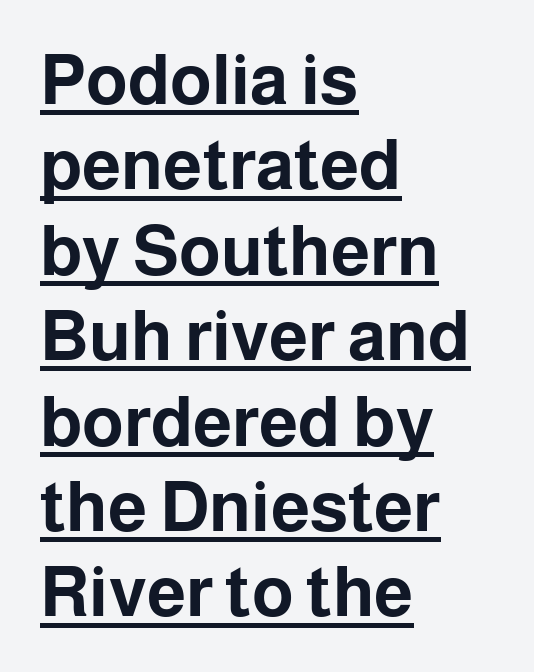
{"serif": "no", "italic": "no", "bold": "yes", "weight": "bold", "width": "normal", "stroke_contrast": "low", "x_height": "medium", "monospaced": "no", "underline": "yes", "align": "left", "line_spacing_ratio": 1.22, "letter_spacing": "normal", "letter_spacing_em": 0.0, "glyph_px": 70}
